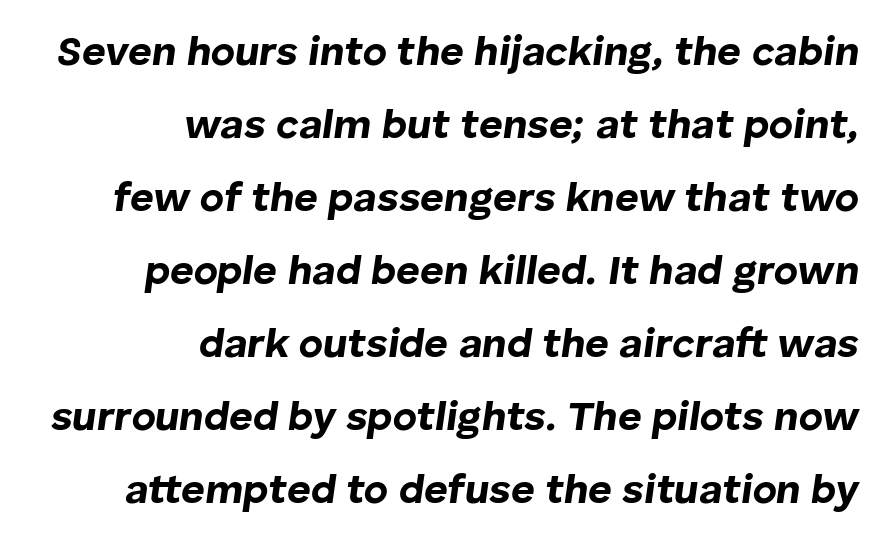
Q: Is the text bold? A: Yes.
Q: Is the text italic (slanted)? A: Yes, it leans right by about 8 degrees.
Q: Is the text underlined? A: No.
Q: How is the paragraph aligned? A: Right-aligned.
Q: Is the spacing between letters normal or unusually wide? A: Normal.
Q: Width (condensed, normal, or wide)? A: Normal.
Q: Stroke contrast? A: Low.
Q: x-height? A: Medium.
Q: Monospaced? A: No.
